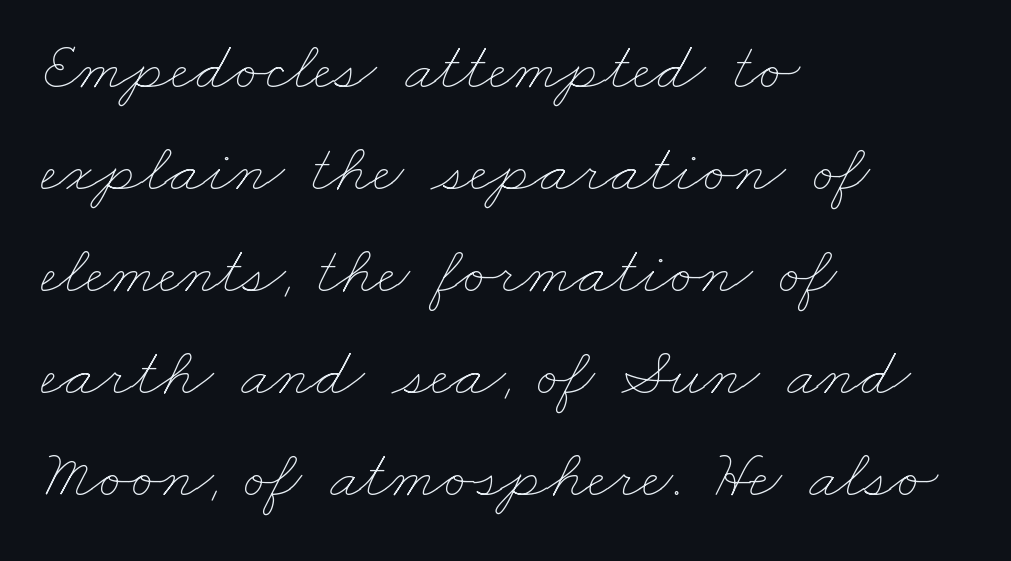
{"bold": "no", "weight": "thin", "width": "wide", "stroke_contrast": "low", "x_height": "small", "monospaced": "no", "underline": "no", "align": "left", "line_spacing": "normal", "line_spacing_ratio": 1.48, "letter_spacing": "normal", "letter_spacing_em": 0.0, "glyph_px": 69}
